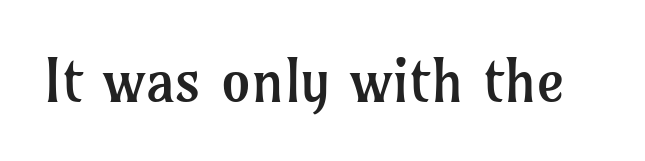
Nope, not italic — everything's standing straight. A typesetter would call this proportional, since set widths differ per character. Little horizontal feet cap the strokes, marking this as serif type. Honestly, there is no underline to notice here at all.
